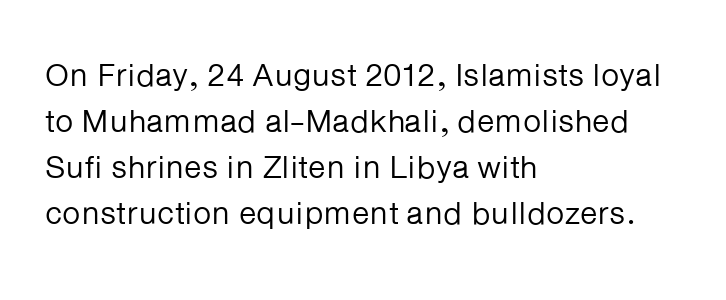
Q: Is the text bold? A: No.
Q: Is the text italic (slanted)? A: No, it is upright.
Q: Is the typeface a serif or a sans-serif typeface? A: Sans-serif.
Q: Is the text underlined? A: No.
Q: How is the paragraph aligned? A: Left-aligned.
Q: Is the spacing between letters normal or unusually wide? A: Normal.
Q: Is the spacing between lines tight, normal or loose? A: Normal.
Q: Width (condensed, normal, or wide)? A: Normal.
Q: Stroke contrast? A: Low.
Q: x-height? A: Medium.
Q: Monospaced? A: No.
